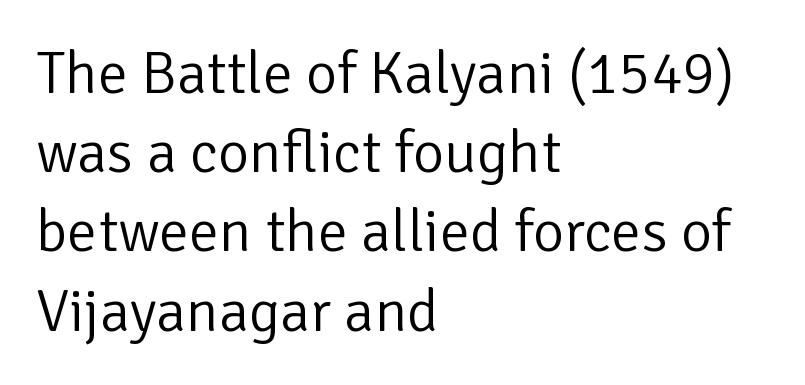
Regarding serifs, this sample does without them. Horizontal bands of white between lines are of average thickness. Here the designer chose a conventional face with non-uniform glyph widths. No extra ink here — the face is not bold. The axis of the letterforms is exactly vertical.
